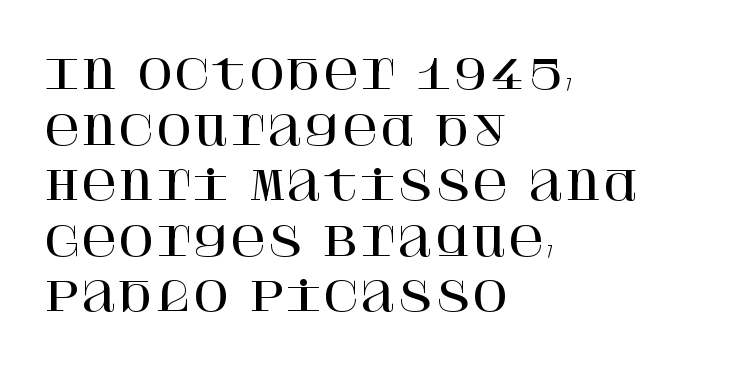
Q: Is the text italic (slanted)? A: No, it is upright.
Q: Is the typeface a serif or a sans-serif typeface? A: Serif.
Q: Is the text underlined? A: No.
Q: How is the paragraph aligned? A: Left-aligned.
Q: Is the spacing between letters normal or unusually wide? A: Normal.
Q: Is the spacing between lines tight, normal or loose? A: Normal.
Q: Width (condensed, normal, or wide)? A: Normal.
Q: Stroke contrast? A: High.
Q: x-height? A: Large.
